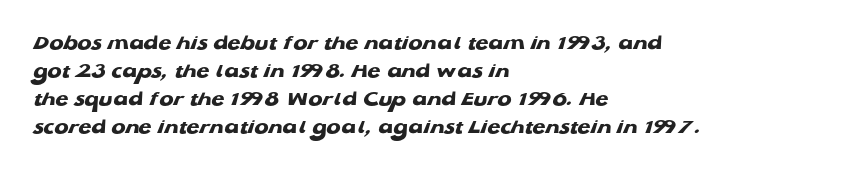
Short and long lines alike share a common starting point at left. Every letter is thick-stroked: bold, no question. Interline gaps are of average width in this sample. Quick note: underline off.
